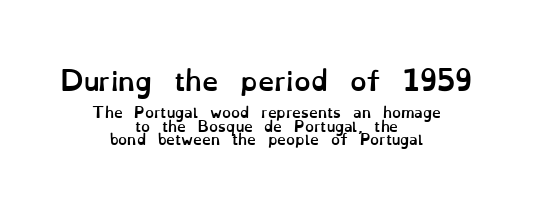
{"italic": "no", "bold": "yes", "underline": "no", "align": "center", "line_spacing": "tight", "line_spacing_ratio": 0.97, "letter_spacing": "normal", "letter_spacing_em": 0.0, "larger_block": "first", "size_ratio": 1.86, "glyph_px": 26}
